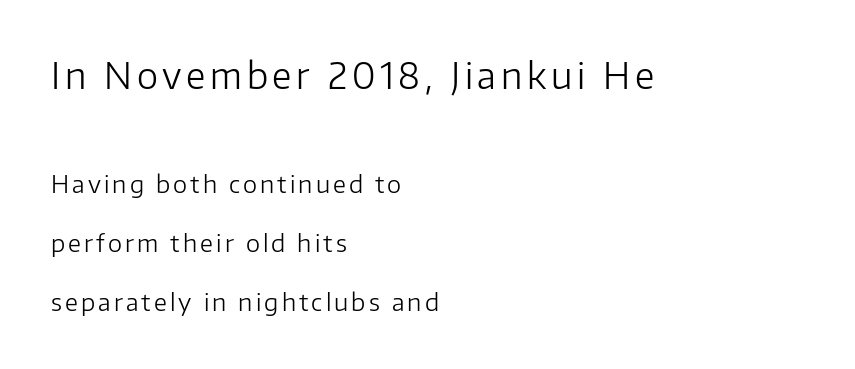
Q: Is the text bold? A: No.
Q: Is the text italic (slanted)? A: No, it is upright.
Q: Is the typeface a serif or a sans-serif typeface? A: Sans-serif.
Q: Is the text underlined? A: No.
Q: How is the paragraph aligned? A: Left-aligned.
Q: Is the spacing between lines tight, normal or loose? A: Loose.
Q: Which block of text is set in a larger size, the first (top) or the second (bottom)? A: The first (top) one.
Q: Width (condensed, normal, or wide)? A: Normal.
Q: Stroke contrast? A: Low.
Q: x-height? A: Medium.
Q: Monospaced? A: No.
